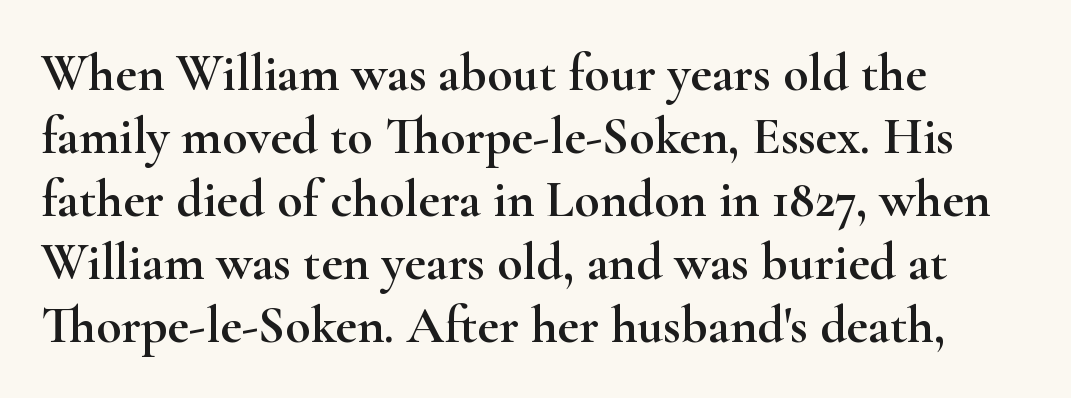
The image shows 52 px wide serif type, upright; set left-aligned, line spacing 1.21x, normal letter spacing, not underlined; high stroke contrast and a small x-height.
